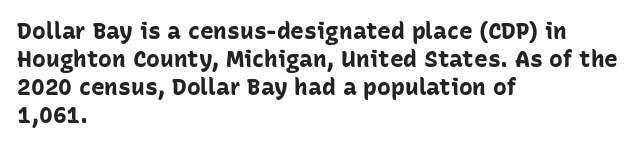
The image shows 23 px bold type, upright; set left-aligned, line spacing 1.22x, normal letter spacing, not underlined.
